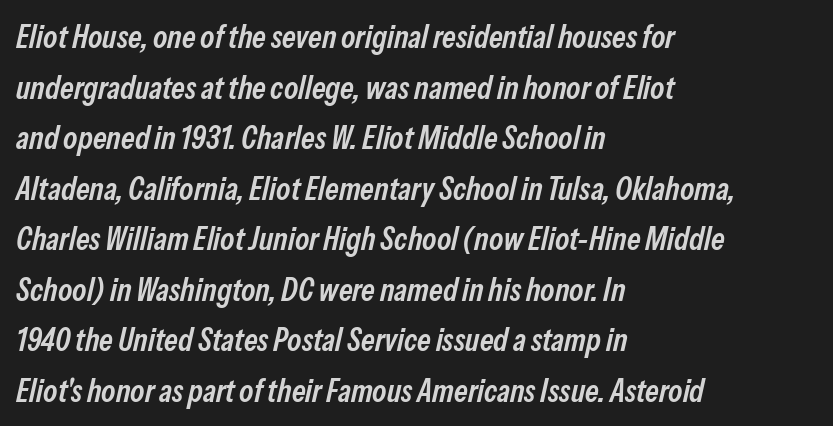
Q: Is the text bold? A: Semi-bold.
Q: Is the text italic (slanted)? A: Yes, it leans right by about 13 degrees.
Q: Is the text underlined? A: No.
Q: How is the paragraph aligned? A: Left-aligned.
Q: Is the spacing between letters normal or unusually wide? A: Normal.
Q: Is the spacing between lines tight, normal or loose? A: Normal.
Q: Width (condensed, normal, or wide)? A: Condensed.
Q: Stroke contrast? A: Low.
Q: x-height? A: Medium.
Q: Monospaced? A: No.
